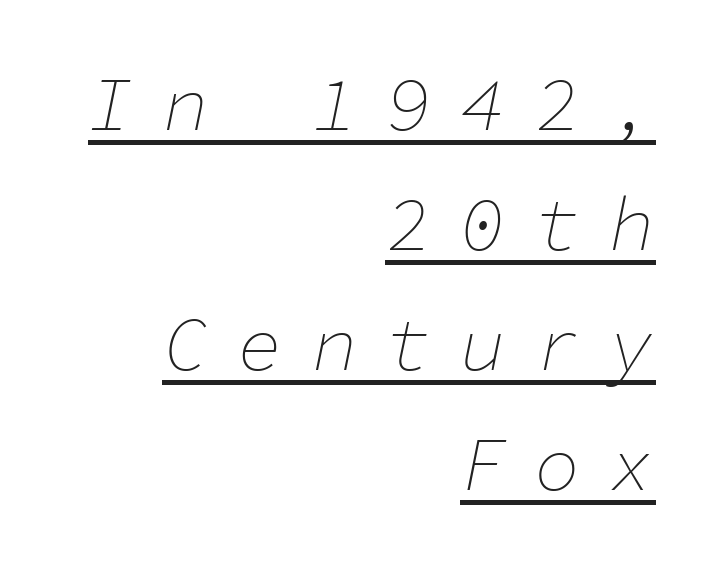
Q: Is the text bold? A: No.
Q: Is the text italic (slanted)? A: Yes, it leans right by about 11 degrees.
Q: Is the text underlined? A: Yes.
Q: How is the paragraph aligned? A: Right-aligned.
Q: Is the spacing between letters normal or unusually wide? A: Unusually wide.
Q: Is the spacing between lines tight, normal or loose? A: Normal.
Q: Width (condensed, normal, or wide)? A: Normal.
Q: Stroke contrast? A: Low.
Q: x-height? A: Medium.
Q: Monospaced? A: Yes.
